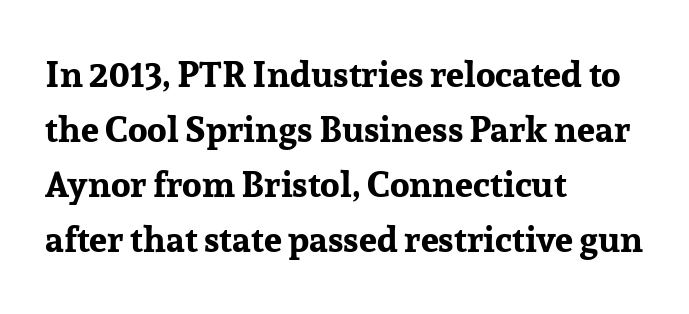
Q: Is the text bold? A: Yes.
Q: Is the text italic (slanted)? A: No, it is upright.
Q: Is the typeface a serif or a sans-serif typeface? A: Serif.
Q: Is the text underlined? A: No.
Q: How is the paragraph aligned? A: Left-aligned.
Q: Is the spacing between letters normal or unusually wide? A: Normal.
Q: Is the spacing between lines tight, normal or loose? A: Normal.
Q: Width (condensed, normal, or wide)? A: Normal.
Q: Stroke contrast? A: Low.
Q: x-height? A: Medium.
Q: Monospaced? A: No.
